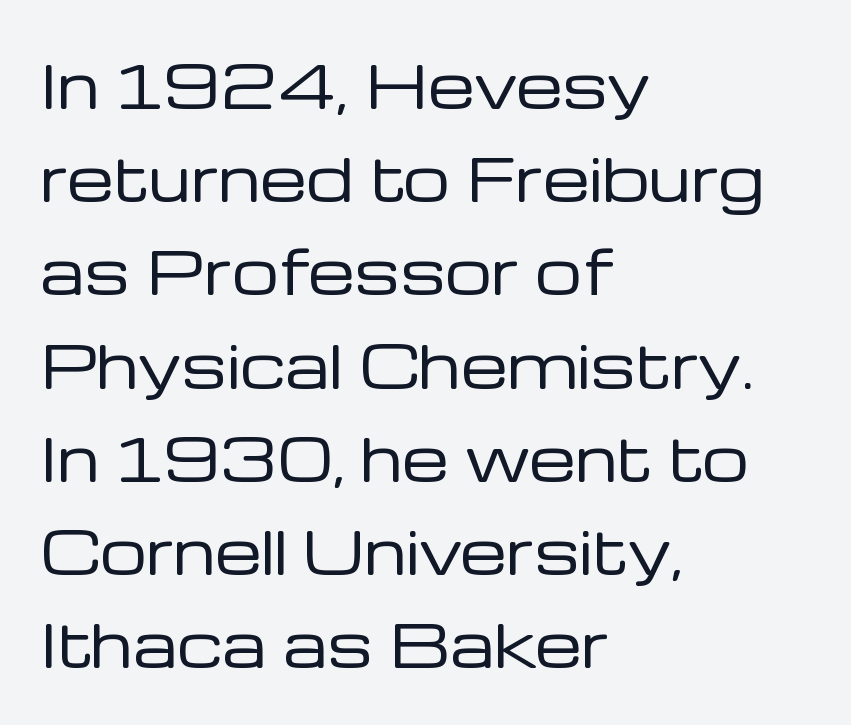
Q: Is the text bold? A: No.
Q: Is the text italic (slanted)? A: No, it is upright.
Q: Is the typeface a serif or a sans-serif typeface? A: Sans-serif.
Q: Is the text underlined? A: No.
Q: How is the paragraph aligned? A: Left-aligned.
Q: Is the spacing between letters normal or unusually wide? A: Normal.
Q: Is the spacing between lines tight, normal or loose? A: Normal.
Q: Width (condensed, normal, or wide)? A: Normal.
Q: Stroke contrast? A: Low.
Q: x-height? A: Medium.
Q: Monospaced? A: No.
